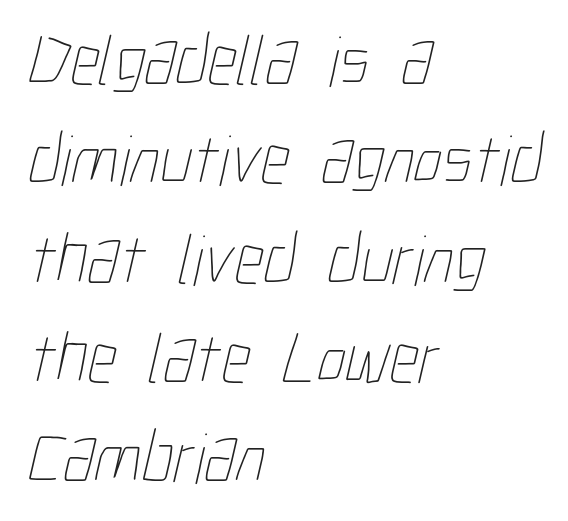
Q: Is the text bold? A: No.
Q: Is the text underlined? A: No.
Q: How is the paragraph aligned? A: Left-aligned.
Q: Is the spacing between letters normal or unusually wide? A: Normal.
Q: Is the spacing between lines tight, normal or loose? A: Normal.
Q: Width (condensed, normal, or wide)? A: Condensed.
Q: Stroke contrast? A: Low.
Q: x-height? A: Medium.
Q: Monospaced? A: No.
